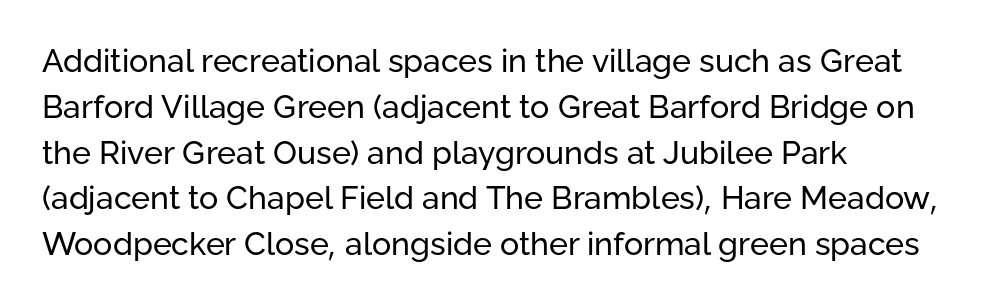
Q: Is the text bold? A: No.
Q: Is the text italic (slanted)? A: No, it is upright.
Q: Is the typeface a serif or a sans-serif typeface? A: Sans-serif.
Q: Is the text underlined? A: No.
Q: How is the paragraph aligned? A: Left-aligned.
Q: Is the spacing between letters normal or unusually wide? A: Normal.
Q: Is the spacing between lines tight, normal or loose? A: Normal.
Q: Width (condensed, normal, or wide)? A: Normal.
Q: Stroke contrast? A: Low.
Q: x-height? A: Medium.
Q: Monospaced? A: No.
